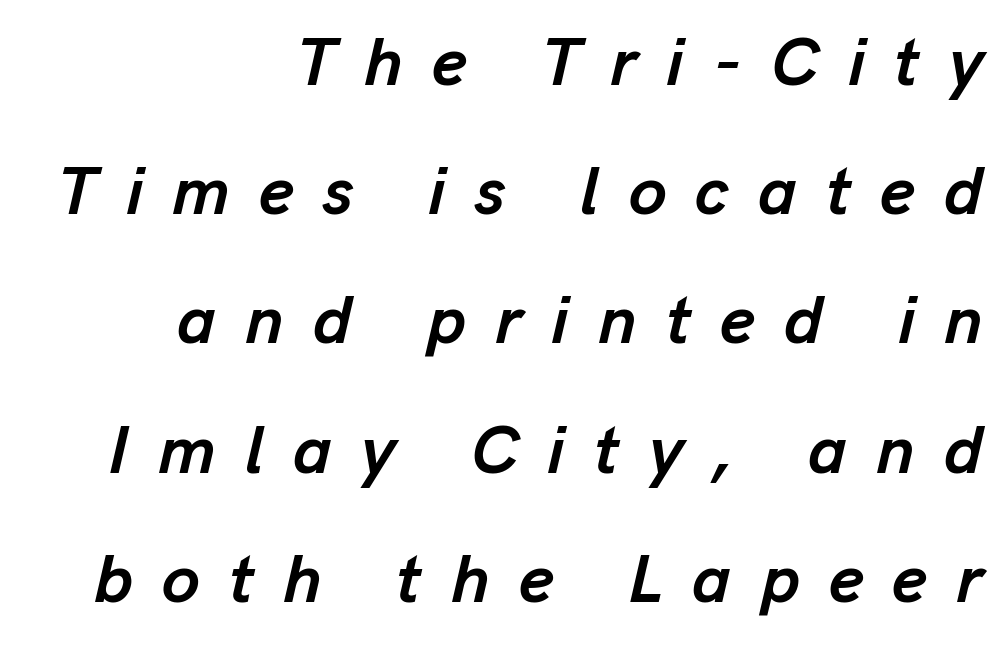
The image shows 68 px semibold type, italic (leaning right); set right-aligned, loose line spacing (1.9x), unusually wide letter spacing (+0.43 em), not underlined; low stroke contrast and a medium x-height.
